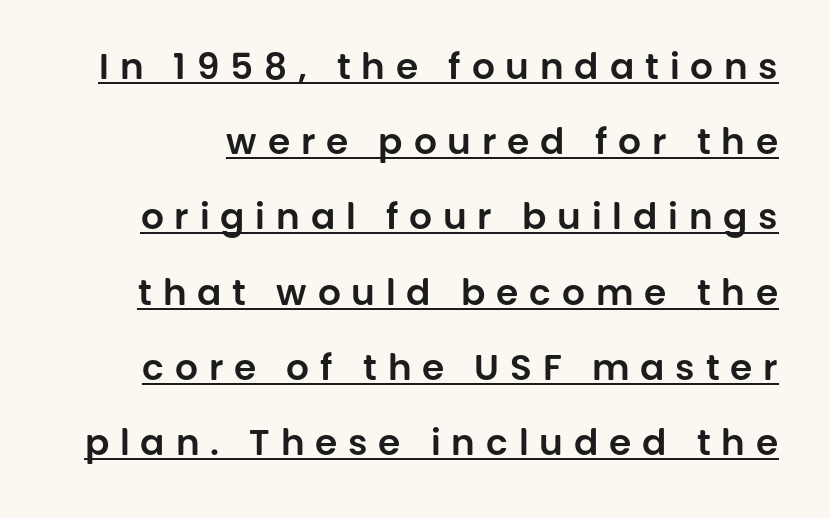
Q: Is the text italic (slanted)? A: No, it is upright.
Q: Is the typeface a serif or a sans-serif typeface? A: Sans-serif.
Q: Is the text underlined? A: Yes.
Q: Is the spacing between letters normal or unusually wide? A: Unusually wide.
Q: Is the spacing between lines tight, normal or loose? A: Loose.
Q: Width (condensed, normal, or wide)? A: Normal.
Q: Stroke contrast? A: Low.
Q: x-height? A: Large.
Q: Monospaced? A: No.
